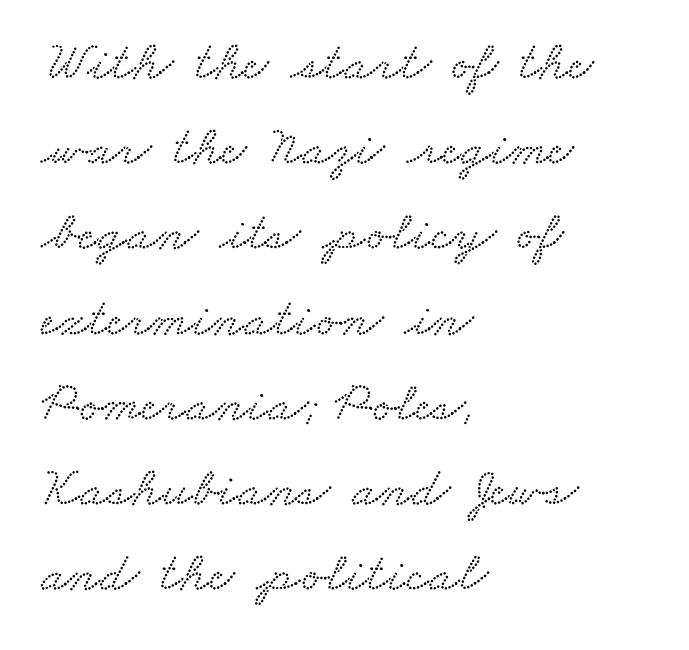
There is no visible air inserted between adjacent glyphs. Decoration check: the copy has no underline. Summary of vertical rhythm: regular, with standard interline spacing. This rendering uses left alignment, leaving the right contour irregular. Varying glyph widths throughout — classic text-font behaviour.
